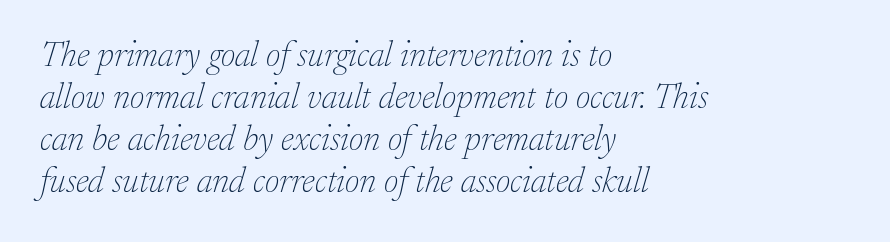
Q: Is the text bold? A: No.
Q: Is the text italic (slanted)? A: Yes, it leans right by about 17 degrees.
Q: Is the typeface a serif or a sans-serif typeface? A: Serif.
Q: Is the text underlined? A: No.
Q: How is the paragraph aligned? A: Left-aligned.
Q: Is the spacing between letters normal or unusually wide? A: Normal.
Q: Width (condensed, normal, or wide)? A: Normal.
Q: Stroke contrast? A: Low.
Q: x-height? A: Medium.
Q: Monospaced? A: No.
